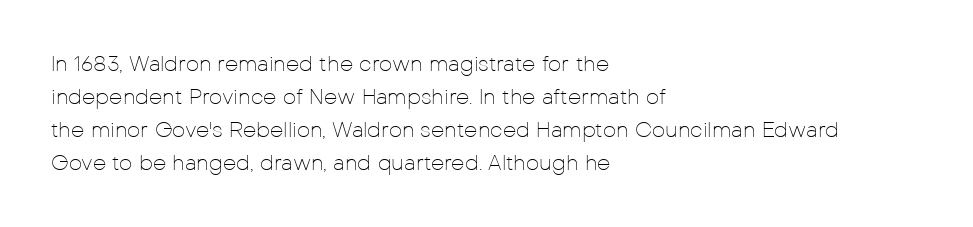
Q: Is the text bold? A: No.
Q: Is the text italic (slanted)? A: No, it is upright.
Q: Is the text underlined? A: No.
Q: How is the paragraph aligned? A: Left-aligned.
Q: Is the spacing between letters normal or unusually wide? A: Normal.
Q: Is the spacing between lines tight, normal or loose? A: Normal.
